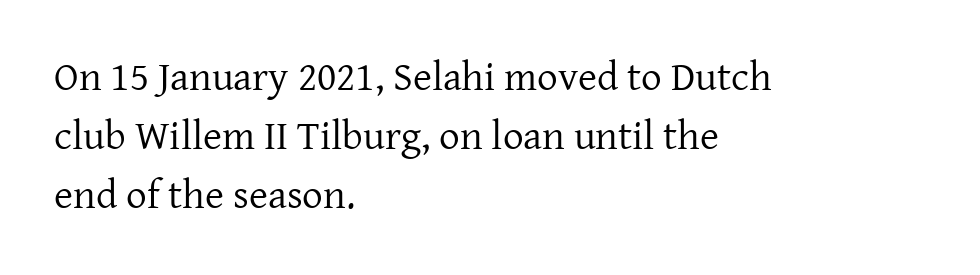
The image shows 41 px regular-weight serif type, upright; set left-aligned, normal line spacing (1.44x), normal letter spacing, not underlined; low stroke contrast and a medium x-height.
